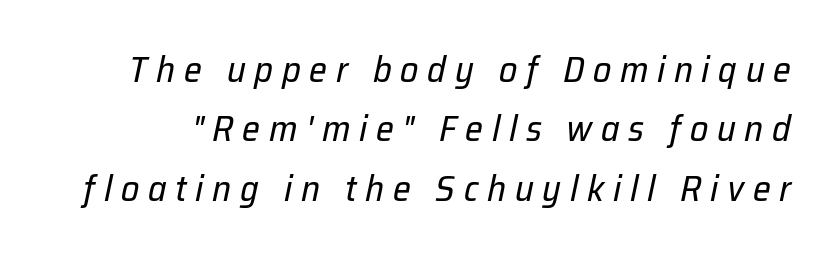
{"italic": "yes", "lean": "right", "slant_degrees": 12, "bold": "no", "weight": "regular", "width": "normal", "stroke_contrast": "low", "x_height": "medium", "monospaced": "no", "underline": "no", "line_spacing": "normal", "line_spacing_ratio": 1.65, "letter_spacing": "wide", "letter_spacing_em": 0.24, "glyph_px": 36}
